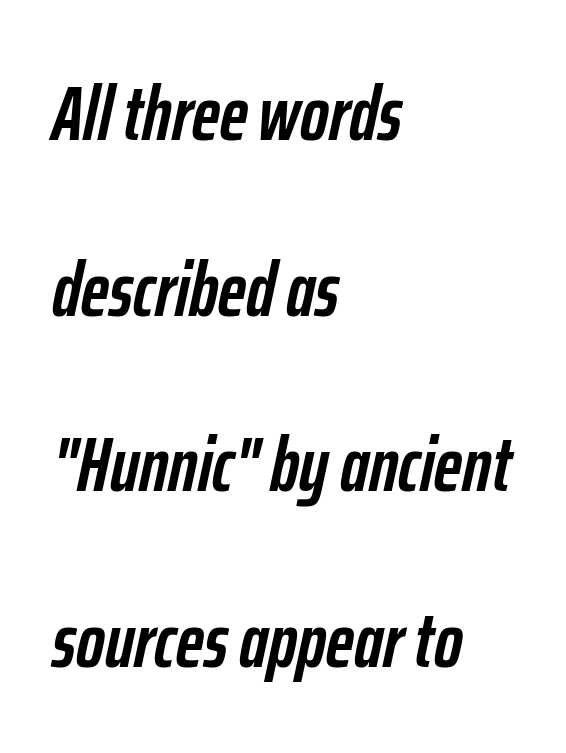
Q: Is the text bold? A: Yes.
Q: Is the text italic (slanted)? A: Yes, it leans right by about 12 degrees.
Q: Is the text underlined? A: No.
Q: How is the paragraph aligned? A: Left-aligned.
Q: Is the spacing between letters normal or unusually wide? A: Normal.
Q: Is the spacing between lines tight, normal or loose? A: Loose.
Q: Width (condensed, normal, or wide)? A: Condensed.
Q: Stroke contrast? A: Low.
Q: x-height? A: Medium.
Q: Monospaced? A: No.
